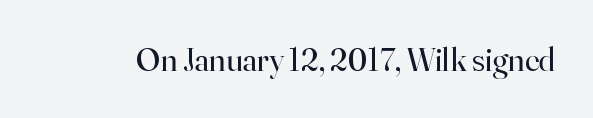
The image shows 33 px regular-weight serif type, upright; set normal letter spacing, not underlined; high stroke contrast and a small x-height.
